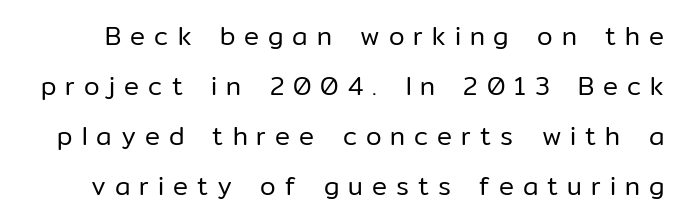
Q: Is the text bold? A: No.
Q: Is the text italic (slanted)? A: No, it is upright.
Q: Is the text underlined? A: No.
Q: Is the spacing between letters normal or unusually wide? A: Unusually wide.
Q: Is the spacing between lines tight, normal or loose? A: Loose.
